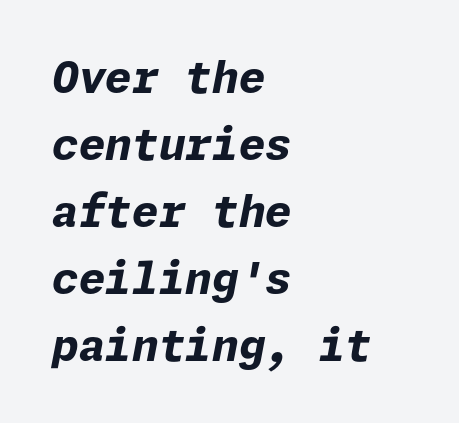
{"italic": "yes", "lean": "right", "slant_degrees": 11, "bold": "yes", "weight": "bold", "width": "normal", "stroke_contrast": "low", "x_height": "medium", "underline": "no", "align": "left", "line_spacing": "normal", "line_spacing_ratio": 1.56, "letter_spacing": "normal", "letter_spacing_em": 0.0, "glyph_px": 43}
